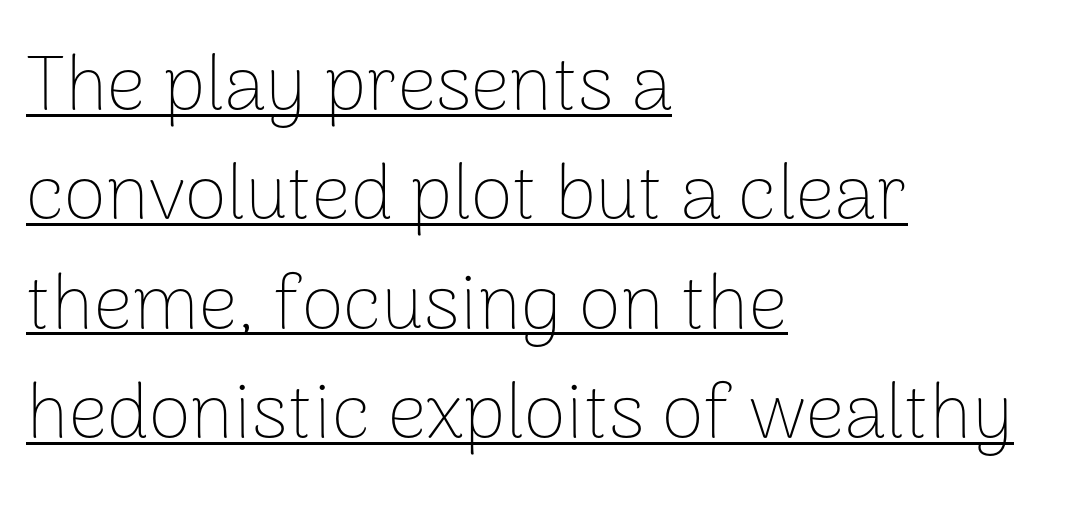
The face used here is proportionally spaced, like ordinary book or web type. Weight class: somewhere from thin through regular. There is no visible air inserted between adjacent glyphs. Tall strokes in this sample are plumb rather than angled. A normal amount of white space separates one row of letters from the next. Has an underline been added? It has.
